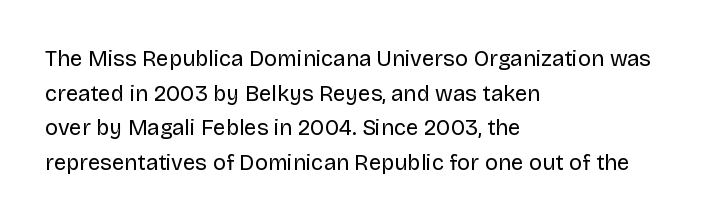
{"italic": "no", "bold": "no", "underline": "no", "align": "left", "line_spacing": "normal", "line_spacing_ratio": 1.57, "letter_spacing": "normal", "letter_spacing_em": 0.0, "glyph_px": 22}
